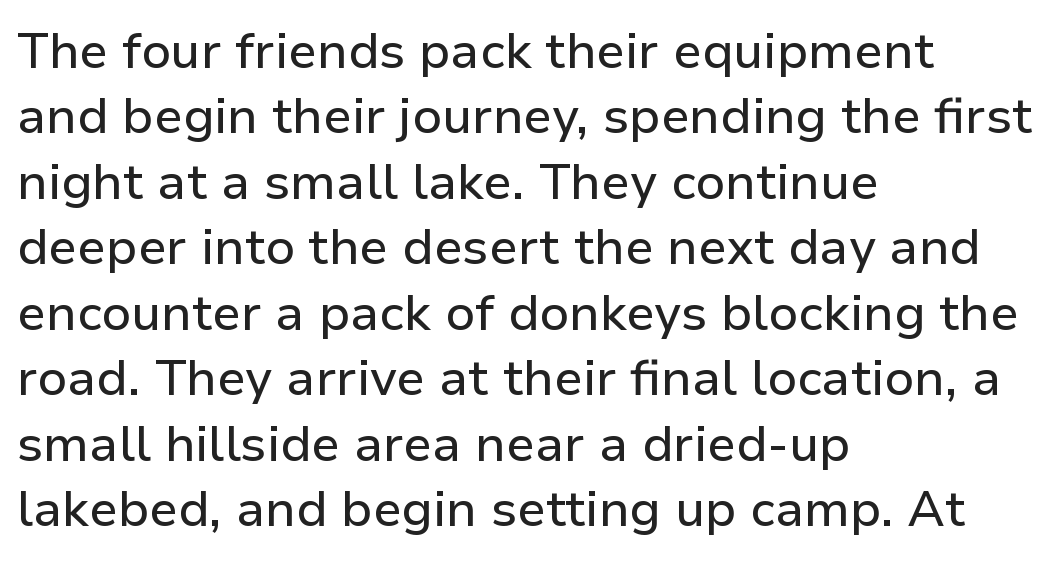
Q: Is the text italic (slanted)? A: No, it is upright.
Q: Is the typeface a serif or a sans-serif typeface? A: Sans-serif.
Q: Is the text underlined? A: No.
Q: How is the paragraph aligned? A: Left-aligned.
Q: Is the spacing between letters normal or unusually wide? A: Normal.
Q: Is the spacing between lines tight, normal or loose? A: Normal.
Q: Width (condensed, normal, or wide)? A: Normal.
Q: Stroke contrast? A: Low.
Q: x-height? A: Medium.
Q: Monospaced? A: No.
